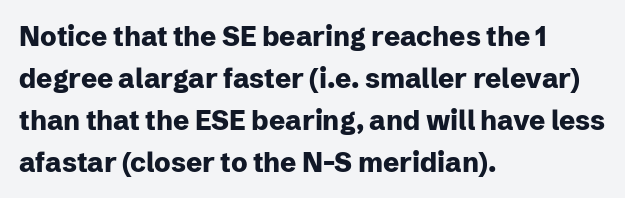
Q: Is the text bold? A: Yes.
Q: Is the text italic (slanted)? A: No, it is upright.
Q: Is the text underlined? A: No.
Q: How is the paragraph aligned? A: Left-aligned.
Q: Is the spacing between letters normal or unusually wide? A: Normal.
Q: Is the spacing between lines tight, normal or loose? A: Normal.
